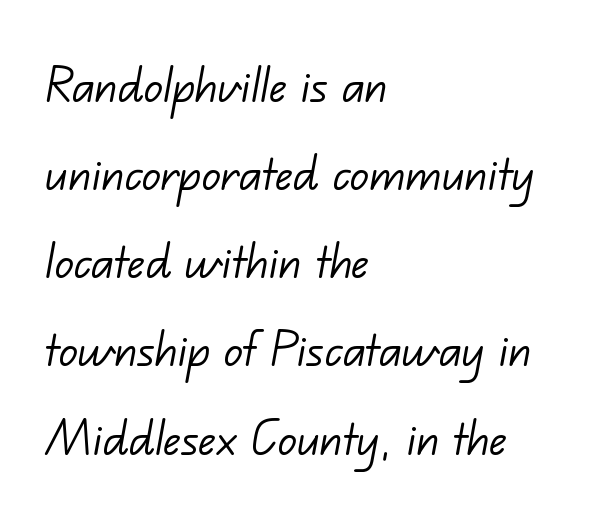
The image shows 58 px light sans-serif type; set left-aligned, normal line spacing (1.52x), normal letter spacing, not underlined; low stroke contrast and a small x-height.
